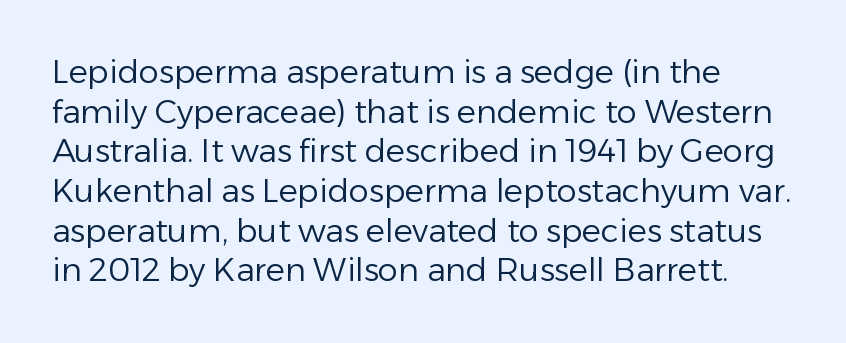
Q: Is the text bold? A: No.
Q: Is the text italic (slanted)? A: No, it is upright.
Q: Is the typeface a serif or a sans-serif typeface? A: Sans-serif.
Q: Is the text underlined? A: No.
Q: Is the spacing between letters normal or unusually wide? A: Normal.
Q: Width (condensed, normal, or wide)? A: Normal.
Q: Stroke contrast? A: Low.
Q: x-height? A: Medium.
Q: Monospaced? A: No.
